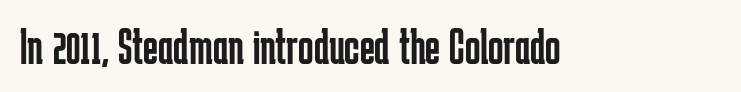
The lettering stays uniformly vertical, giving the passage a roman look. A clean baseline with only descenders dipping below it. Here the designer chose a conventional face with non-uniform glyph widths. I'd call this a sans setting — the letters go barefoot.
